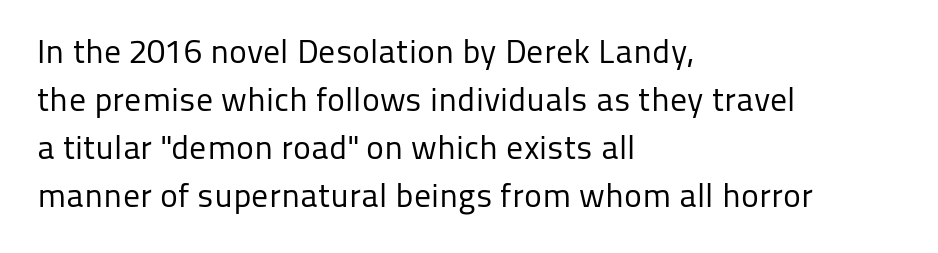
The image shows 34 px regular-weight sans-serif type, upright; set left-aligned, normal line spacing (1.41x), normal letter spacing, not underlined; low stroke contrast and a medium x-height.
